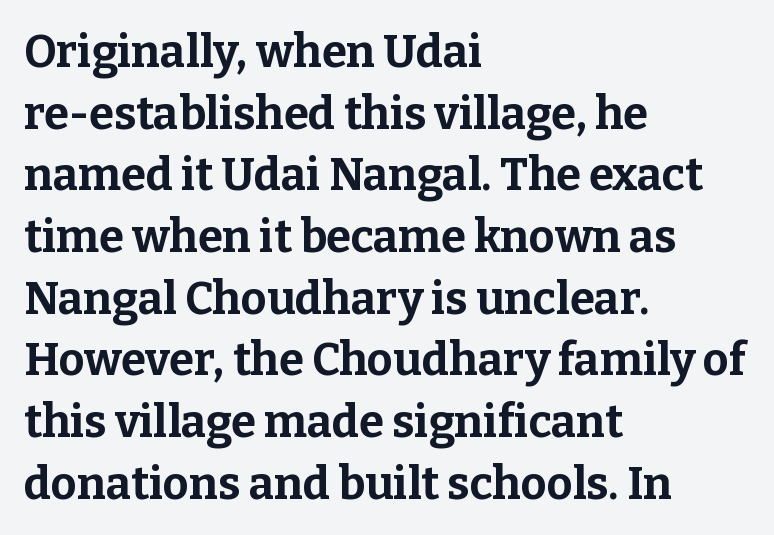
These lines stack with their left ends in a neat column. The rendering uses natural spacing where letterforms have individual widths. Short note: letters normally spaced. Little horizontal feet cap the strokes, marking this as serif type.
